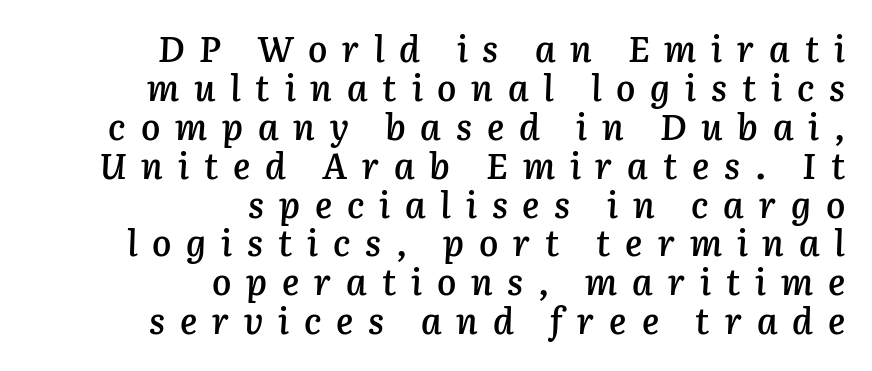
Q: Is the text bold? A: Semi-bold.
Q: Is the text italic (slanted)? A: Yes, it leans right by about 3 degrees.
Q: Is the text underlined? A: No.
Q: How is the paragraph aligned? A: Right-aligned.
Q: Is the spacing between letters normal or unusually wide? A: Unusually wide.
Q: Is the spacing between lines tight, normal or loose? A: Tight.
Q: Width (condensed, normal, or wide)? A: Normal.
Q: Stroke contrast? A: Low.
Q: x-height? A: Medium.
Q: Monospaced? A: No.
